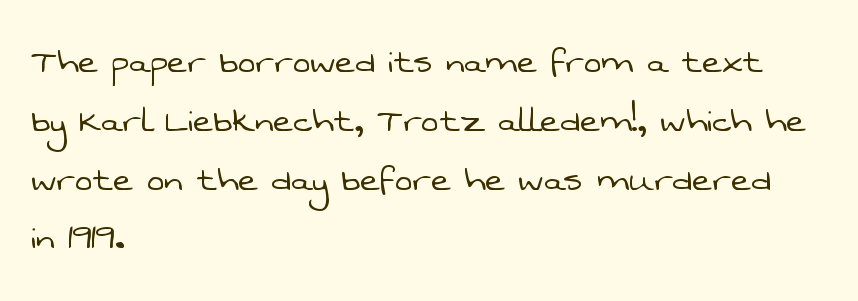
The image shows 42 px light sans-serif type; set left-aligned, normal line spacing (1.4x), normal letter spacing, not underlined; low stroke contrast and a medium x-height.
